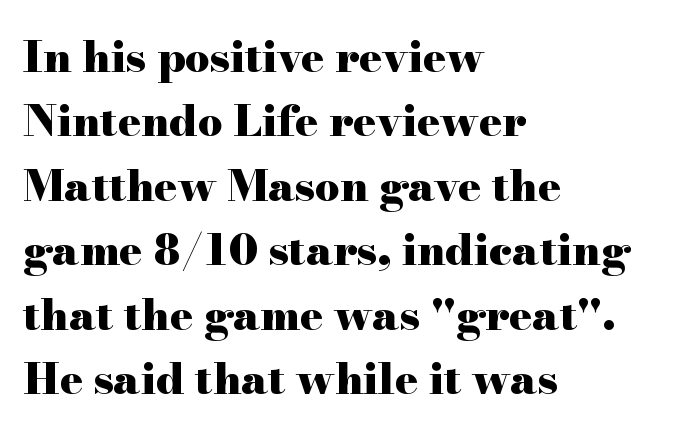
Observe the serifs anchoring each vertical stroke in this sample. Designer's note — italics off, roman on. Heavy-handed strokes throughout: this text is bold. Type without underlining.
